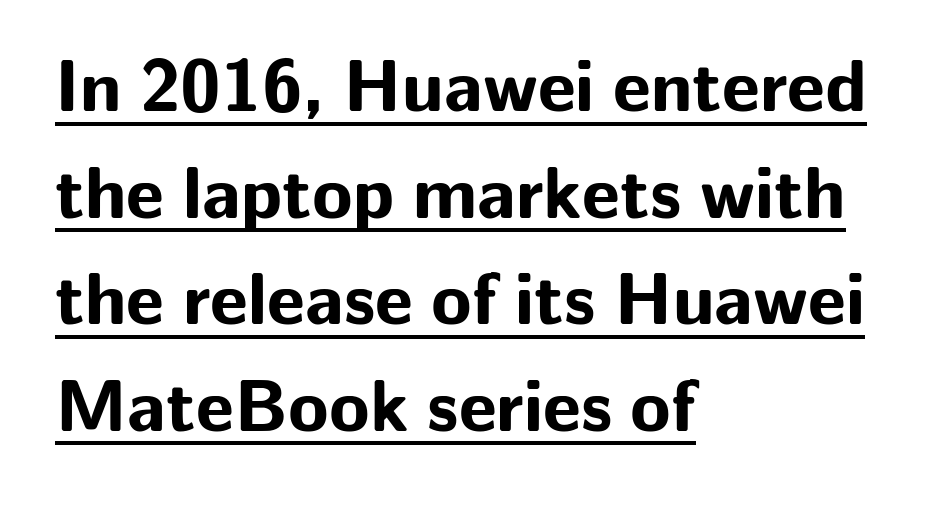
The passage shown is typed in a proportional face where columns would drift. The rendering anchors every line to the left-hand side. Posture: vertical. Evenly set lines give the paragraph a standard silhouette.
